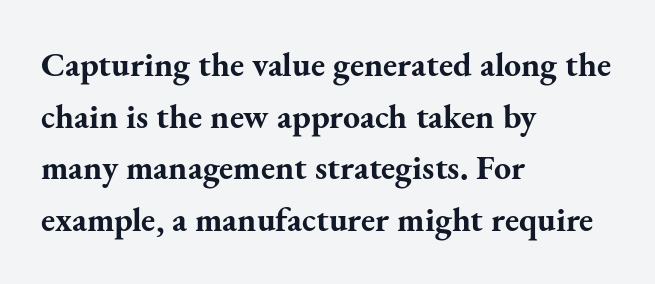
{"serif": "yes", "italic": "no", "bold": "yes", "weight": "bold", "width": "normal", "stroke_contrast": "medium", "x_height": "small", "monospaced": "no", "underline": "no", "align": "left", "line_spacing": "normal", "line_spacing_ratio": 1.52, "letter_spacing": "normal", "letter_spacing_em": 0.0, "glyph_px": 34}
